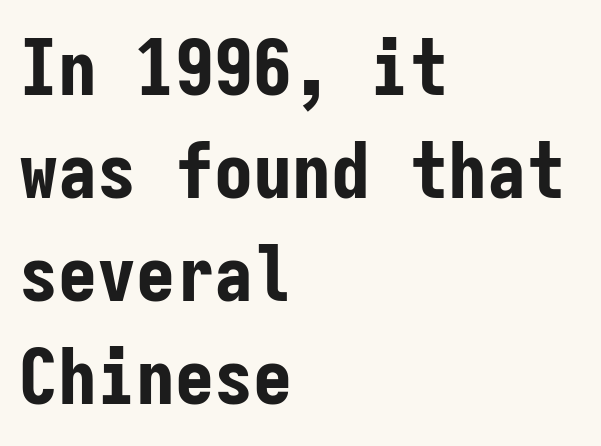
Q: Is the text bold? A: Yes.
Q: Is the text italic (slanted)? A: No, it is upright.
Q: Is the typeface a serif or a sans-serif typeface? A: Sans-serif.
Q: Is the text underlined? A: No.
Q: How is the paragraph aligned? A: Left-aligned.
Q: Is the spacing between letters normal or unusually wide? A: Normal.
Q: Is the spacing between lines tight, normal or loose? A: Normal.
Q: Width (condensed, normal, or wide)? A: Condensed.
Q: Stroke contrast? A: Low.
Q: x-height? A: Medium.
Q: Monospaced? A: Yes.
